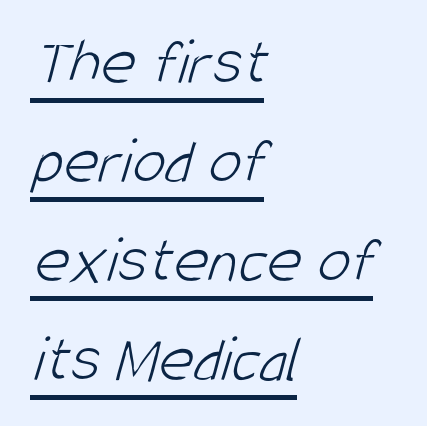
Is this a fixed-width face? No — the glyphs have proportional, varying widths. The leading is moderate, giving the passage an even texture. The line texture is even and compact thanks to regular tracking. If you drew a ruler down the left edge, every line would touch it.
